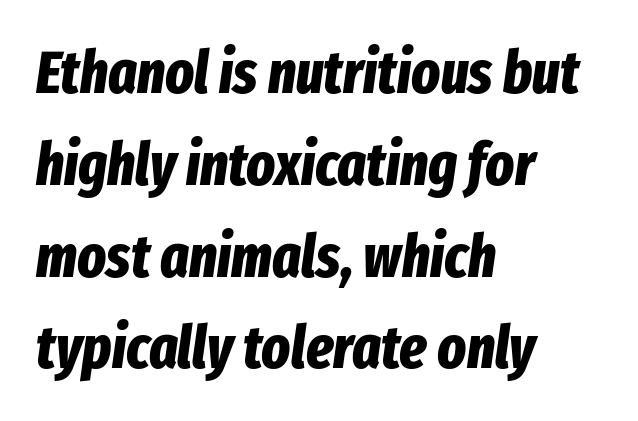
Q: Is the text bold? A: Yes.
Q: Is the text italic (slanted)? A: Yes, it leans right by about 8 degrees.
Q: Is the text underlined? A: No.
Q: How is the paragraph aligned? A: Left-aligned.
Q: Is the spacing between letters normal or unusually wide? A: Normal.
Q: Is the spacing between lines tight, normal or loose? A: Normal.
Q: Width (condensed, normal, or wide)? A: Condensed.
Q: Stroke contrast? A: Low.
Q: x-height? A: Medium.
Q: Monospaced? A: No.
